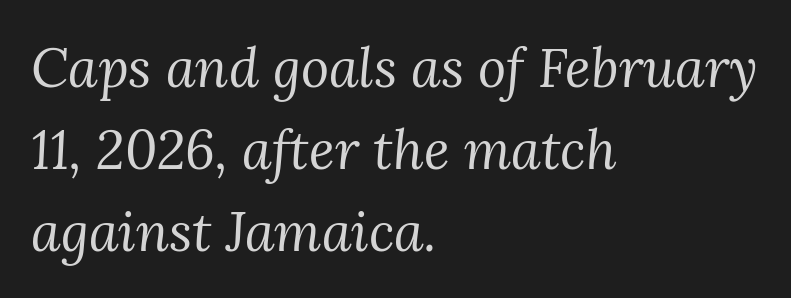
{"serif": "yes", "italic": "yes", "lean": "right", "slant_degrees": 3, "bold": "no", "weight": "regular", "width": "normal", "stroke_contrast": "medium", "x_height": "medium", "monospaced": "no", "underline": "no", "align": "left", "line_spacing": "normal", "line_spacing_ratio": 1.52, "letter_spacing": "normal", "letter_spacing_em": 0.0, "glyph_px": 54}
